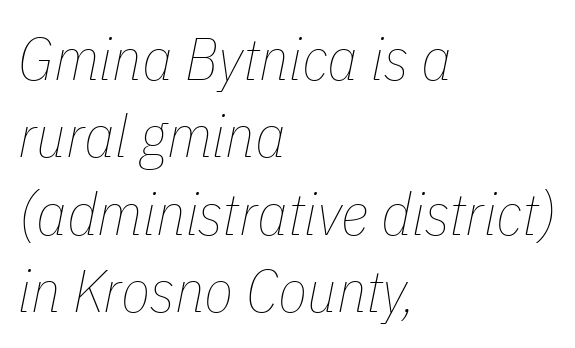
Slanted lettering throughout. Is this a fixed-width face? No — the glyphs have proportional, varying widths. Left-aligned paragraph, ragged on the right. Compared with typical body copy, the letter spacing here is the same. Anything drawn beneath the words? Only blank space.
